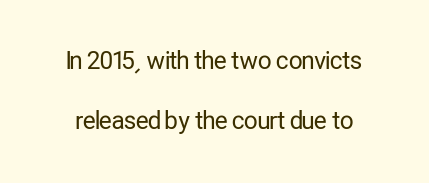
The zone under the glyphs is completely vacant. Does extra space separate the letters? No, they use regular spacing. The space between consecutive lines is lavish. Nope, not italic — everything's standing straight. The typeface has the unassuming heft of standard copy or less.
